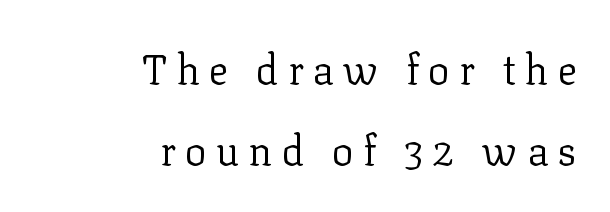
The image shows 41 px regular-weight serif type, upright; set right-aligned, loose line spacing (1.97x), unusually wide letter spacing (+0.22 em), not underlined; low stroke contrast and a medium x-height.
